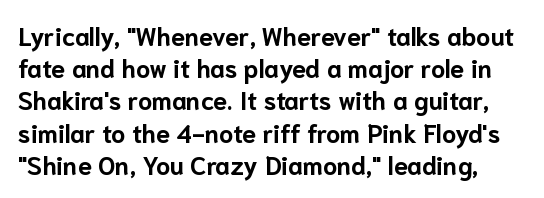
{"italic": "no", "bold": "yes", "underline": "no", "line_spacing": "normal", "line_spacing_ratio": 1.29, "letter_spacing": "normal", "letter_spacing_em": 0.0, "glyph_px": 25}
